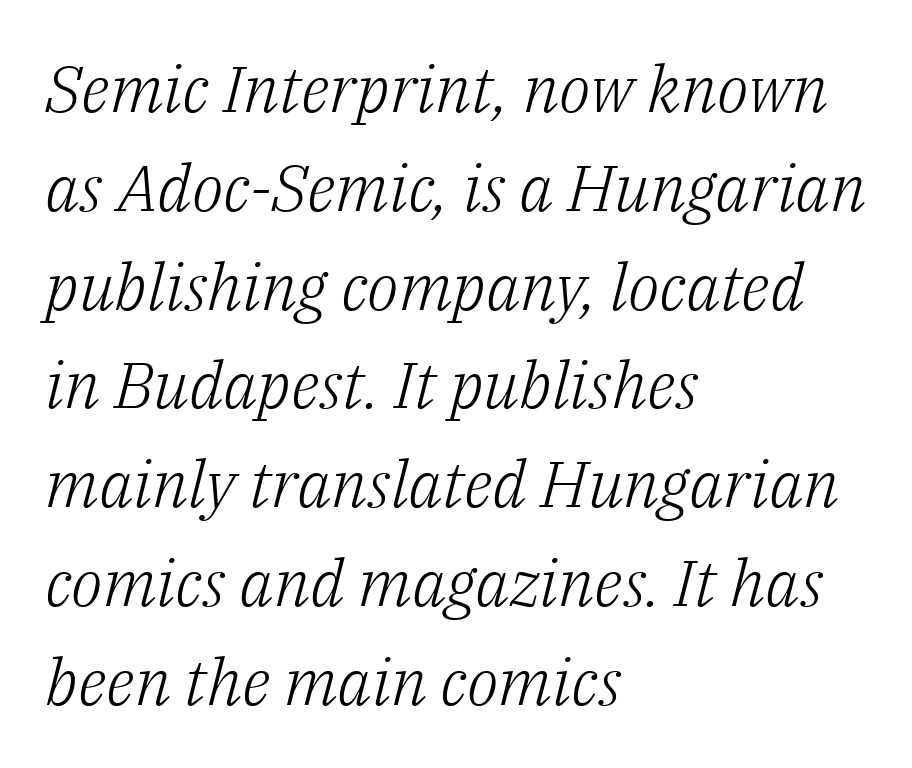
{"serif": "yes", "italic": "yes", "lean": "right", "slant_degrees": 14, "bold": "no", "weight": "light", "width": "normal", "stroke_contrast": "low", "x_height": "medium", "monospaced": "no", "underline": "no", "align": "left", "line_spacing": "normal", "line_spacing_ratio": 1.52, "letter_spacing": "normal", "letter_spacing_em": 0.0, "glyph_px": 65}
